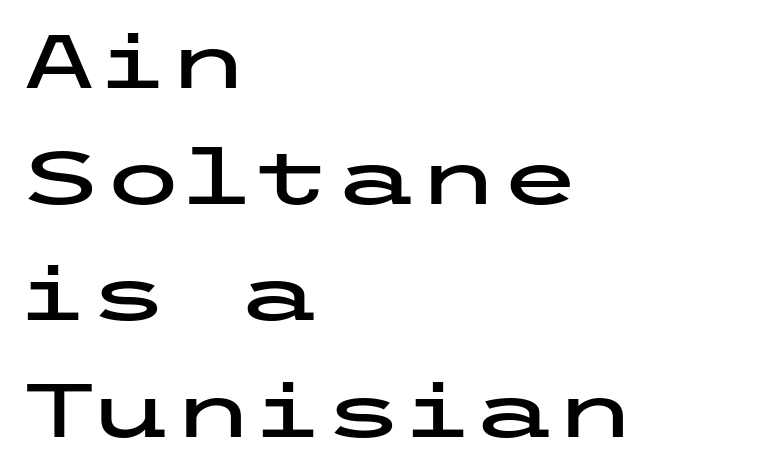
Q: Is the text italic (slanted)? A: No, it is upright.
Q: Is the typeface a serif or a sans-serif typeface? A: Sans-serif.
Q: Is the text underlined? A: No.
Q: How is the paragraph aligned? A: Left-aligned.
Q: Is the spacing between letters normal or unusually wide? A: Normal.
Q: Is the spacing between lines tight, normal or loose? A: Normal.
Q: Width (condensed, normal, or wide)? A: Wide.
Q: Stroke contrast? A: Low.
Q: x-height? A: Medium.
